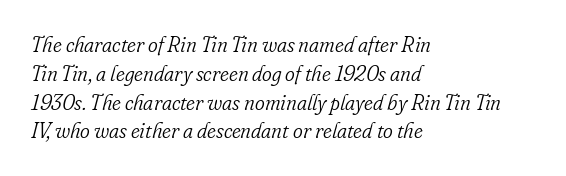
Q: Is the text bold? A: No.
Q: Is the text italic (slanted)? A: Yes, it leans right by about 16 degrees.
Q: Is the text underlined? A: No.
Q: How is the paragraph aligned? A: Left-aligned.
Q: Is the spacing between letters normal or unusually wide? A: Normal.
Q: Is the spacing between lines tight, normal or loose? A: Normal.
